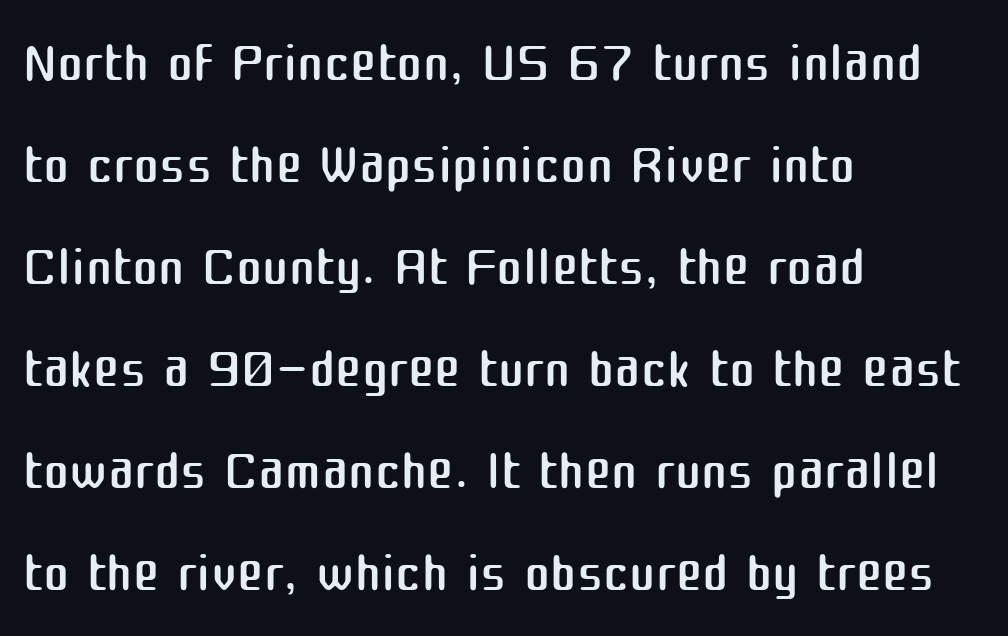
The image shows 79 px regular-weight sans-serif type, upright; set left-aligned, normal line spacing (1.29x), normal letter spacing, not underlined; medium stroke contrast and a medium x-height.
